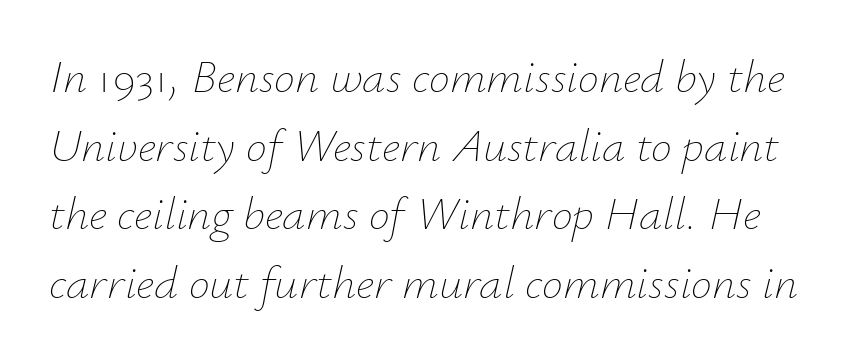
These lines were composed using italics. A clean baseline with only descenders dipping below it. There is no visible air inserted between adjacent glyphs. Each letter keeps its own natural width here, so spacing adapts to shape. The strokes carry an ordinary text weight at most. Each new line begins a customary step beneath the previous one.
